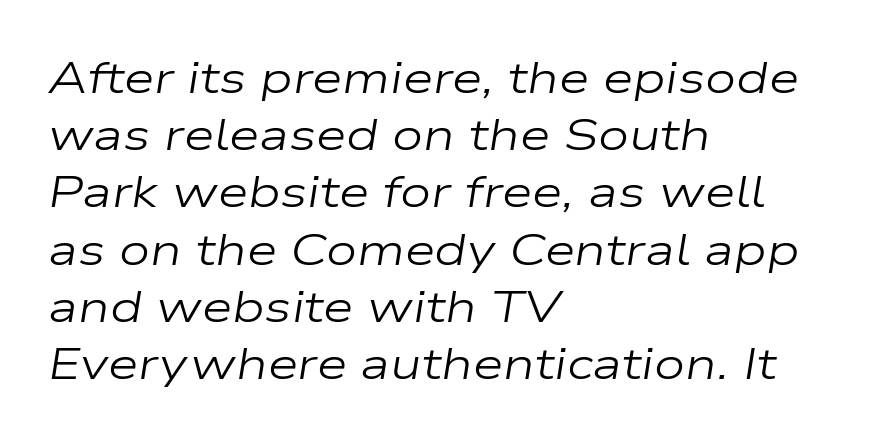
{"italic": "yes", "lean": "right", "slant_degrees": 9, "bold": "no", "weight": "regular", "width": "wide", "stroke_contrast": "low", "x_height": "medium", "monospaced": "no", "underline": "no", "align": "left", "line_spacing": "normal", "line_spacing_ratio": 1.3, "letter_spacing": "normal", "letter_spacing_em": 0.0, "glyph_px": 44}
